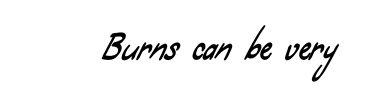
The zone under the glyphs is completely vacant. Nope, no serifs anywhere on these letters. Standard letterfit; no display-style spreading of the glyphs. Is this a fixed-width face? No — the glyphs have proportional, varying widths.
